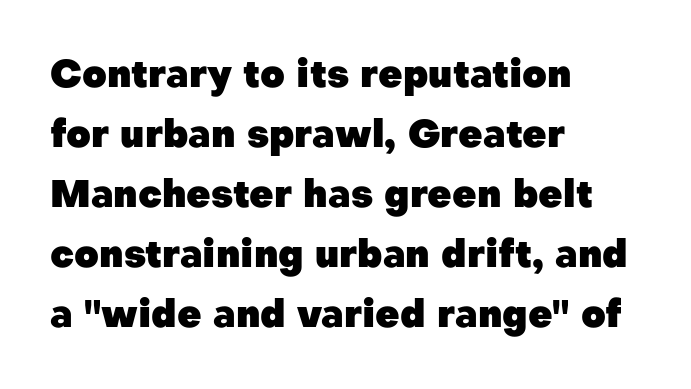
Q: Is the text bold? A: Yes.
Q: Is the text italic (slanted)? A: No, it is upright.
Q: Is the typeface a serif or a sans-serif typeface? A: Sans-serif.
Q: Is the text underlined? A: No.
Q: How is the paragraph aligned? A: Left-aligned.
Q: Is the spacing between letters normal or unusually wide? A: Normal.
Q: Is the spacing between lines tight, normal or loose? A: Normal.
Q: Width (condensed, normal, or wide)? A: Normal.
Q: Stroke contrast? A: Low.
Q: x-height? A: Medium.
Q: Monospaced? A: No.
